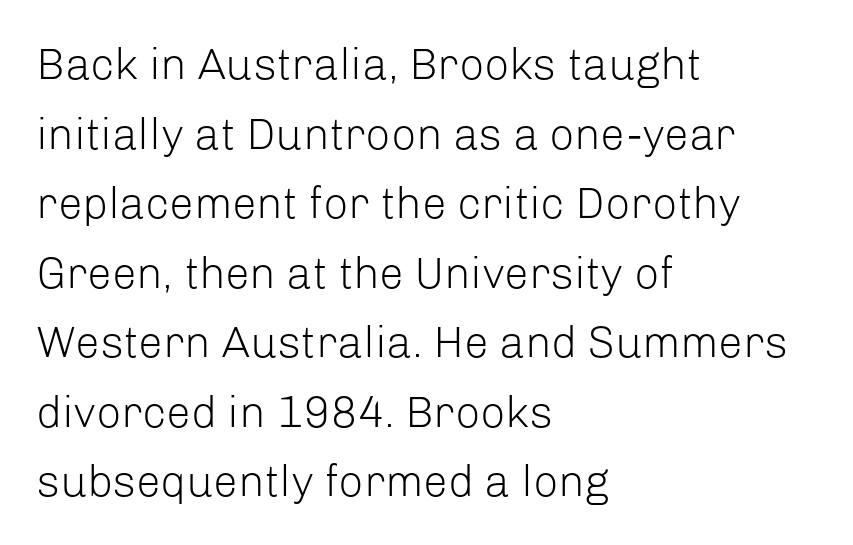
Each letter's strokes conclude bluntly, with no projecting serifs. How would I describe the line gaps? Plain and ordinary. The axis of the letterforms is exactly vertical. The typesetting does not lean heavy: it is not bold. A student would call this left alignment; a typographer would say flush left, rag right.
